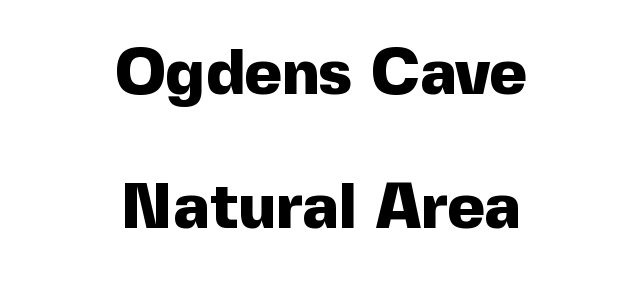
Q: Is the text bold? A: Yes.
Q: Is the text italic (slanted)? A: No, it is upright.
Q: Is the typeface a serif or a sans-serif typeface? A: Sans-serif.
Q: Is the text underlined? A: No.
Q: How is the paragraph aligned? A: Centered.
Q: Is the spacing between letters normal or unusually wide? A: Normal.
Q: Is the spacing between lines tight, normal or loose? A: Loose.
Q: Width (condensed, normal, or wide)? A: Normal.
Q: x-height? A: Medium.
Q: Monospaced? A: No.
